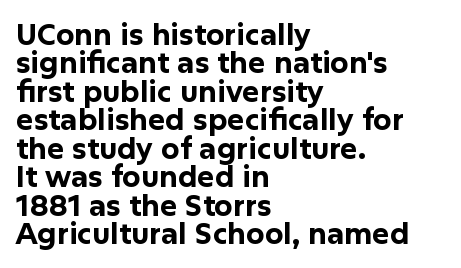
Q: Is the text bold? A: Yes.
Q: Is the text italic (slanted)? A: No, it is upright.
Q: Is the typeface a serif or a sans-serif typeface? A: Sans-serif.
Q: Is the text underlined? A: No.
Q: How is the paragraph aligned? A: Left-aligned.
Q: Is the spacing between letters normal or unusually wide? A: Normal.
Q: Is the spacing between lines tight, normal or loose? A: Tight.
Q: Width (condensed, normal, or wide)? A: Normal.
Q: Stroke contrast? A: Low.
Q: x-height? A: Medium.
Q: Monospaced? A: No.
